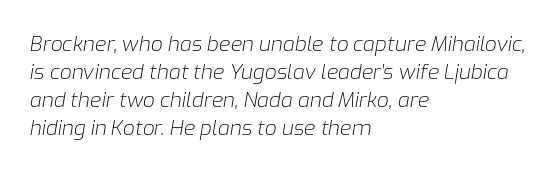
The image shows 21 px text type, italic (leaning right); set left-aligned, normal line spacing (1.34x), normal letter spacing, not underlined.
